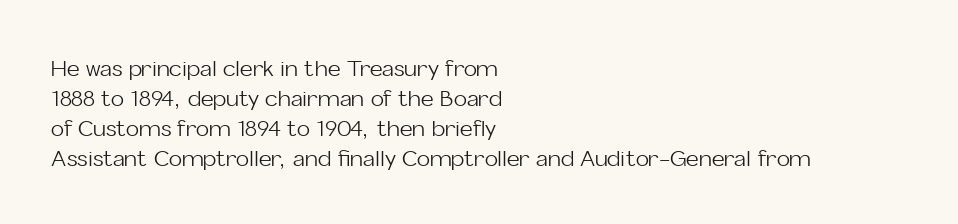
{"italic": "no", "bold": "no", "underline": "no", "align": "left", "line_spacing": "normal", "line_spacing_ratio": 1.37, "letter_spacing": "normal", "letter_spacing_em": 0.0, "glyph_px": 22}
